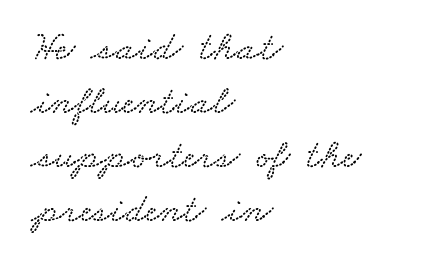
Characters follow at the spacing the type designer built in. The leading is moderate, giving the passage an even texture. Looks like regular typesetting: each glyph gets only the width it needs. Visually the block forms a straight wall on the left and a jagged coastline on the right.
